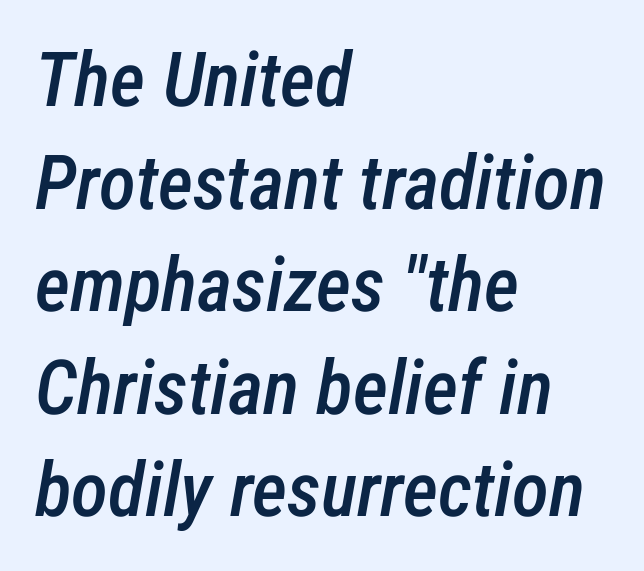
The rendering uses natural spacing where letterforms have individual widths. Caption: semibold face, moderately heavy strokes. Compared with typical paragraphs, the rows here are spaced about the same. Rendered with sloped, italic letterforms. The baseline area is clear.
